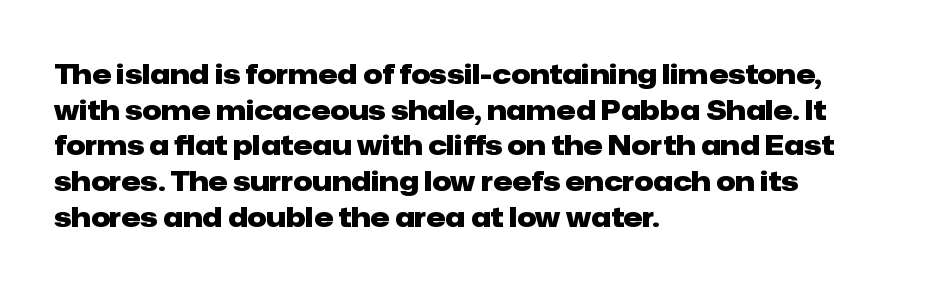
Q: Is the text bold? A: Yes.
Q: Is the text italic (slanted)? A: No, it is upright.
Q: Is the text underlined? A: No.
Q: How is the paragraph aligned? A: Left-aligned.
Q: Is the spacing between letters normal or unusually wide? A: Normal.
Q: Is the spacing between lines tight, normal or loose? A: Normal.
